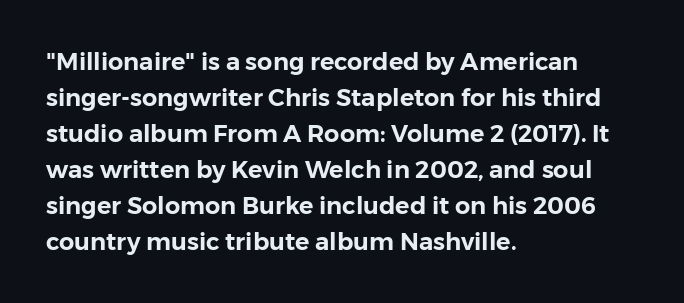
You can tell it's not italic because the verticals are truly vertical. Whoever set this chose a conventional vertical rhythm. The line texture is even and compact thanks to regular tracking. Each row of text sits above clean, open space.
